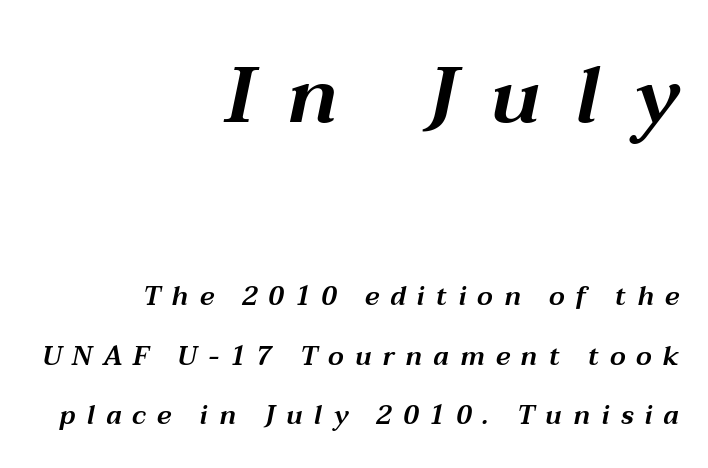
The tracking jumps out immediately: characters are airy and widely separated. A typesetter would call this proportional, since set widths differ per character. Vertical spacing — loose. Horizontally, the lines are justified to the trailing edge only. The text carries the slant typical of an italic or oblique font. Nobody drew a line under any word here.
